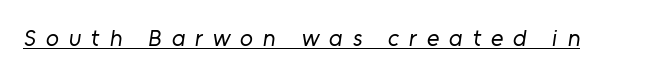
A quiet, ordinary-to-light weight characterises the typeface. You can see a thin bar hugging the bottom of the glyphs. Is the letter spacing exaggerated? Yes — the characters are pushed far apart.
